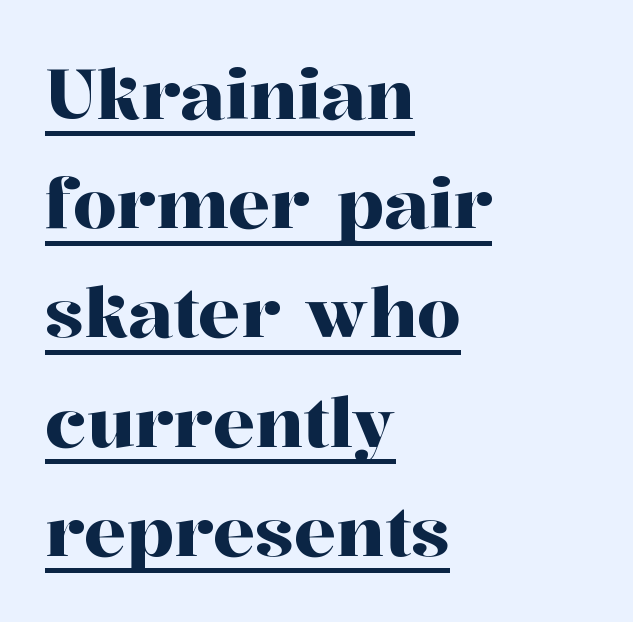
The image shows 70 px serif type, upright; set left-aligned, normal line spacing (1.56x), normal letter spacing, underlined; high stroke contrast and a medium x-height.
